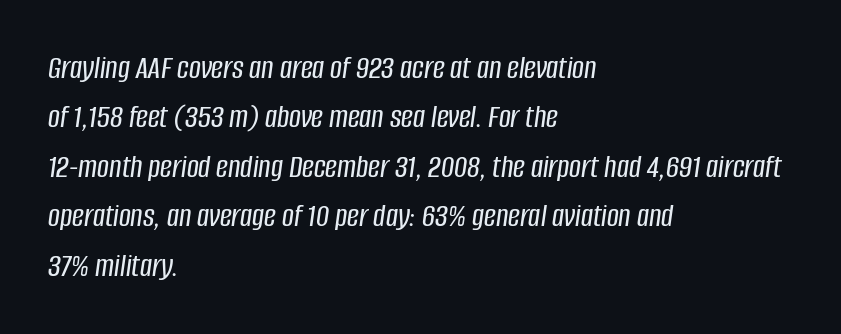
{"italic": "yes", "lean": "right", "slant_degrees": 8, "width": "condensed", "stroke_contrast": "low", "x_height": "large", "monospaced": "no", "underline": "no", "align": "left", "line_spacing": "normal", "line_spacing_ratio": 1.5, "letter_spacing": "normal", "letter_spacing_em": 0.0, "glyph_px": 33}
